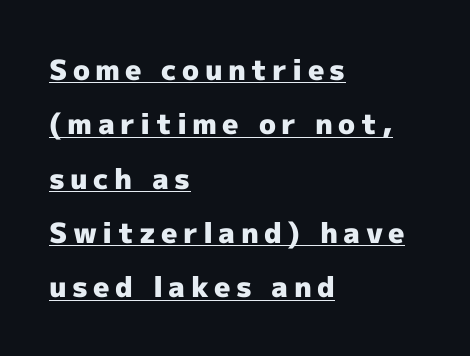
Q: Is the text bold? A: Yes.
Q: Is the text italic (slanted)? A: No, it is upright.
Q: Is the typeface a serif or a sans-serif typeface? A: Sans-serif.
Q: Is the text underlined? A: Yes.
Q: How is the paragraph aligned? A: Left-aligned.
Q: Is the spacing between lines tight, normal or loose? A: Loose.
Q: Width (condensed, normal, or wide)? A: Normal.
Q: x-height? A: Medium.
Q: Monospaced? A: No.
